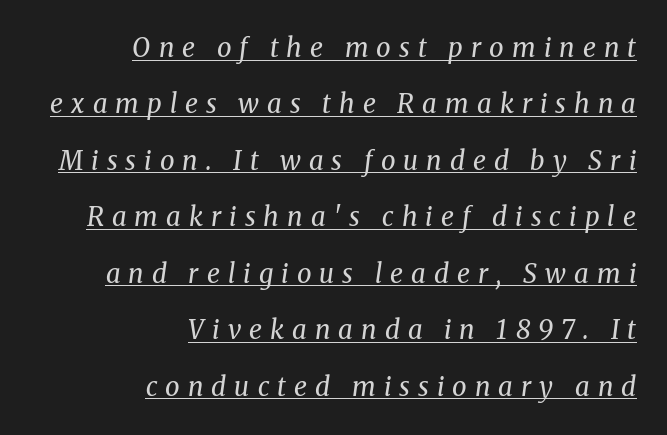
The vertical gap from one line to the next is large. Display-style spreading of the glyphs; the letterfit is very open. Does a line run under the words? Yes, clearly. Notice how the passage keeps a crisp vertical edge on the right only.
